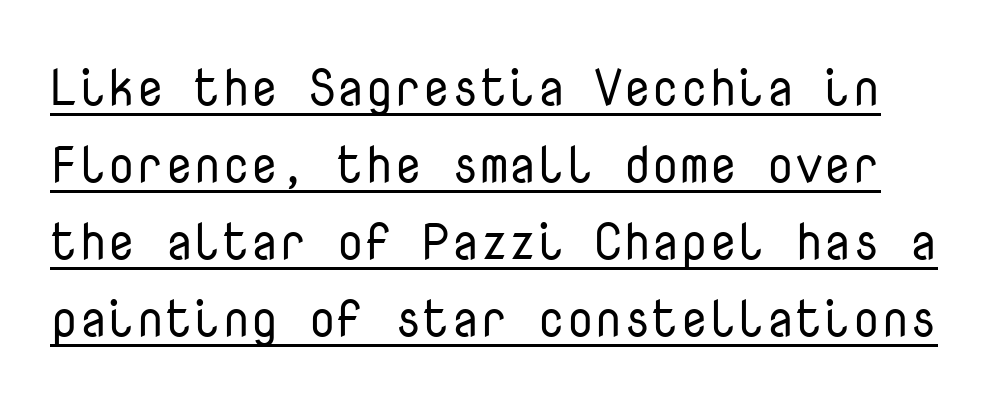
{"serif": "no", "italic": "no", "bold": "no", "weight": "regular", "width": "normal", "stroke_contrast": "low", "x_height": "medium", "monospaced": "yes", "underline": "yes", "line_spacing": "normal", "line_spacing_ratio": 1.51, "letter_spacing": "normal", "letter_spacing_em": 0.0, "glyph_px": 51}
